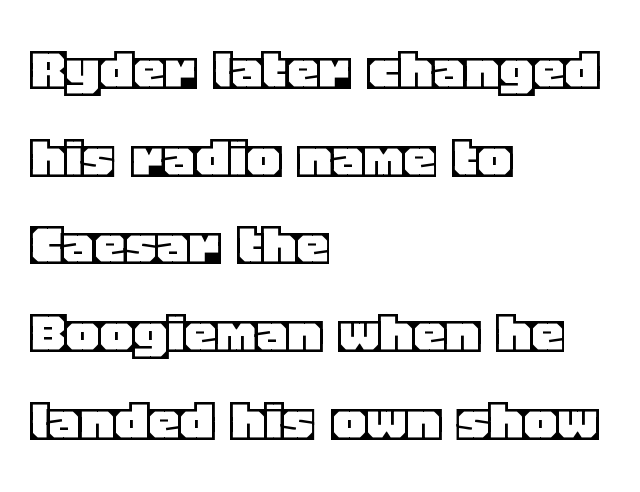
Q: Is the text italic (slanted)? A: No, it is upright.
Q: Is the text underlined? A: No.
Q: How is the paragraph aligned? A: Left-aligned.
Q: Is the spacing between letters normal or unusually wide? A: Normal.
Q: Is the spacing between lines tight, normal or loose? A: Normal.
Q: Width (condensed, normal, or wide)? A: Normal.
Q: x-height? A: Large.
Q: Monospaced? A: No.
